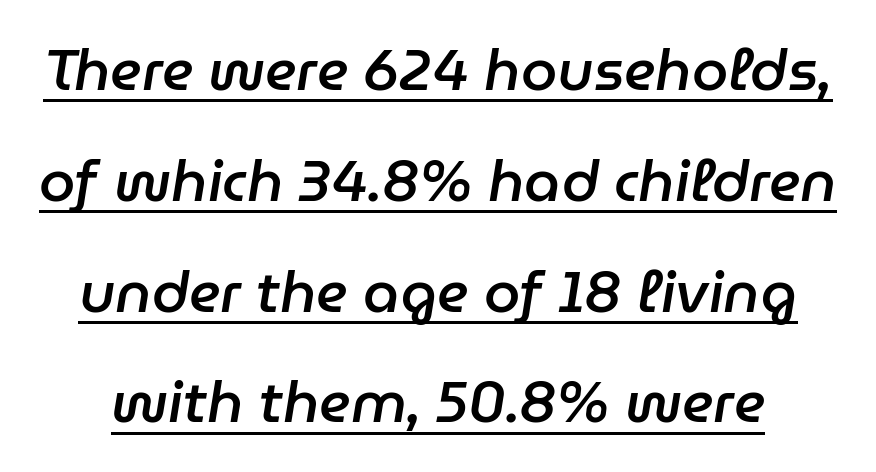
The image shows 58 px semibold type, italic (leaning right); set loose line spacing (1.91x), normal letter spacing, underlined; low stroke contrast and a medium x-height.
